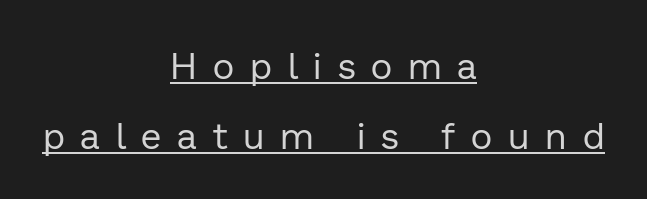
The image shows 37 px regular-weight sans-serif type, upright; set centered, line spacing 1.89x, unusually wide letter spacing (+0.43 em), underlined; low stroke contrast and a medium x-height.
